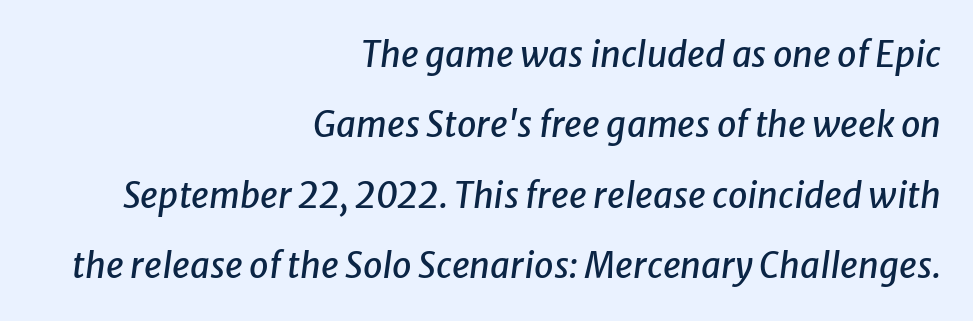
Q: Is the text italic (slanted)? A: Yes, it leans right by about 8 degrees.
Q: Is the text underlined? A: No.
Q: How is the paragraph aligned? A: Right-aligned.
Q: Is the spacing between letters normal or unusually wide? A: Normal.
Q: Is the spacing between lines tight, normal or loose? A: Loose.
Q: Width (condensed, normal, or wide)? A: Normal.
Q: Stroke contrast? A: Low.
Q: x-height? A: Medium.
Q: Monospaced? A: No.
